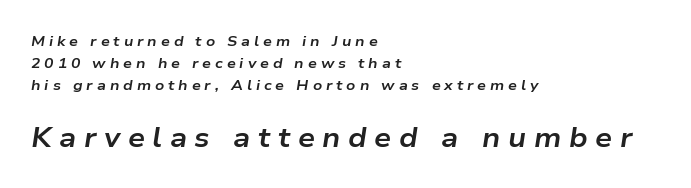
Q: Is the text bold? A: Yes.
Q: Is the text italic (slanted)? A: Yes, it leans right by about 9 degrees.
Q: Is the text underlined? A: No.
Q: How is the paragraph aligned? A: Left-aligned.
Q: Is the spacing between letters normal or unusually wide? A: Unusually wide.
Q: Is the spacing between lines tight, normal or loose? A: Normal.
Q: Which block of text is set in a larger size, the first (top) or the second (bottom)? A: The second (bottom) one.
